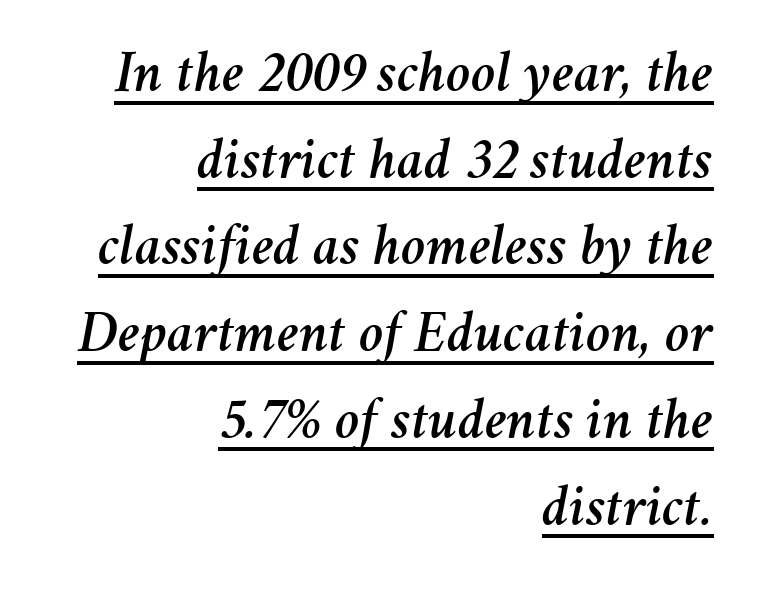
The image shows 59 px text type, italic (leaning right); set right-aligned, normal line spacing (1.47x), normal letter spacing, underlined; medium stroke contrast and a medium x-height.
